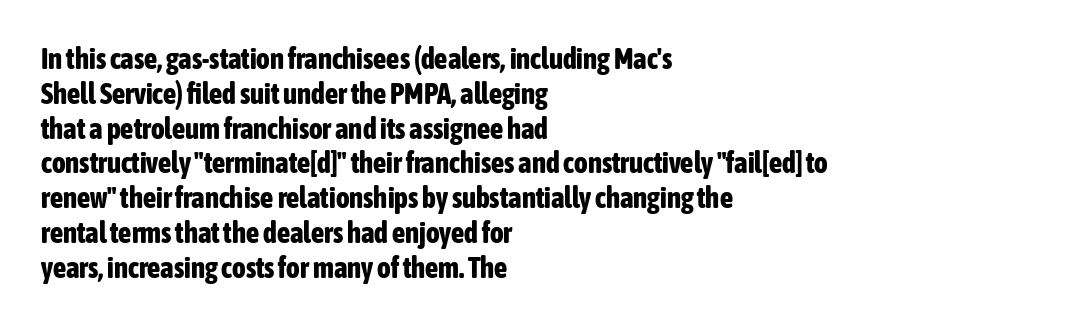
The space beneath each line is pristine and unruled. Is this a fixed-width face? No — the glyphs have proportional, varying widths. Summary of weight: heavy, a full bold. The lettering stays uniformly vertical, giving the passage a roman look. In terms of letterform style, serifs are entirely absent. Default kerning and tracking; the words read as compact shapes.
